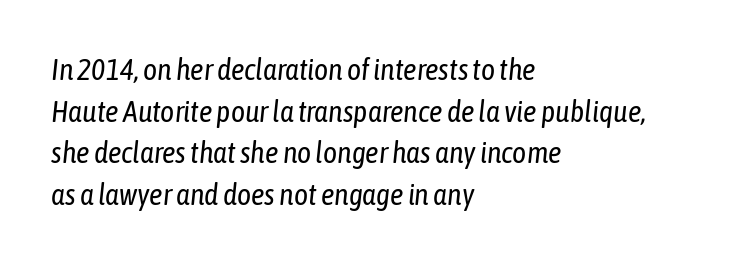
{"italic": "yes", "lean": "right", "slant_degrees": 6, "bold": "no", "weight": "regular", "width": "condensed", "stroke_contrast": "low", "x_height": "medium", "monospaced": "no", "underline": "no", "align": "left", "line_spacing": "normal", "line_spacing_ratio": 1.39, "letter_spacing": "normal", "letter_spacing_em": 0.0, "glyph_px": 30}
